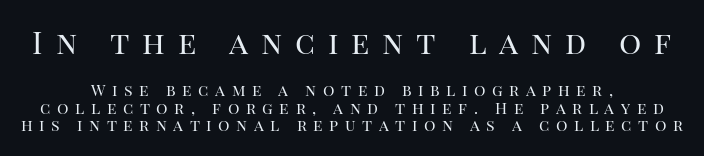
The vertical gap from one line to the next is small. Lines of text with bare space underneath. Horizontal alignment here is central, giving a formal, balanced look. Glyph-to-glyph distance is far greater than everyday printed text.
